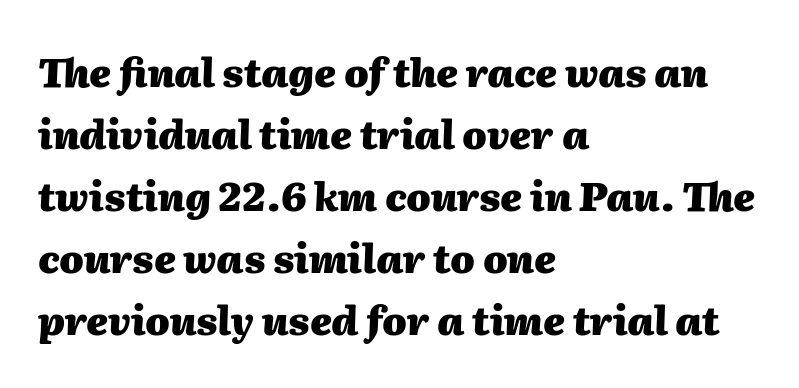
Q: Is the text bold? A: Yes.
Q: Is the text italic (slanted)? A: Yes, it leans right by about 2 degrees.
Q: Is the text underlined? A: No.
Q: How is the paragraph aligned? A: Left-aligned.
Q: Is the spacing between letters normal or unusually wide? A: Normal.
Q: Is the spacing between lines tight, normal or loose? A: Normal.
Q: Width (condensed, normal, or wide)? A: Normal.
Q: Stroke contrast? A: Medium.
Q: x-height? A: Medium.
Q: Monospaced? A: No.
